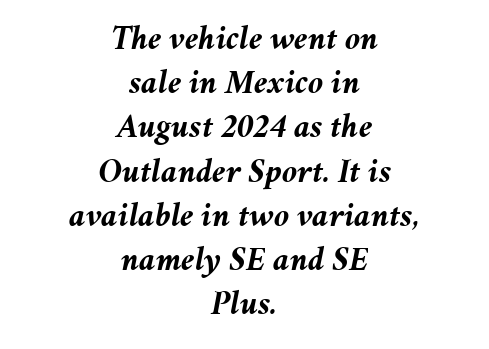
{"italic": "yes", "lean": "right", "slant_degrees": 11, "bold": "yes", "weight": "semibold", "width": "normal", "stroke_contrast": "medium", "x_height": "medium", "monospaced": "no", "underline": "no", "align": "center", "line_spacing": "normal", "line_spacing_ratio": 1.3, "letter_spacing": "normal", "letter_spacing_em": 0.0, "glyph_px": 34}
